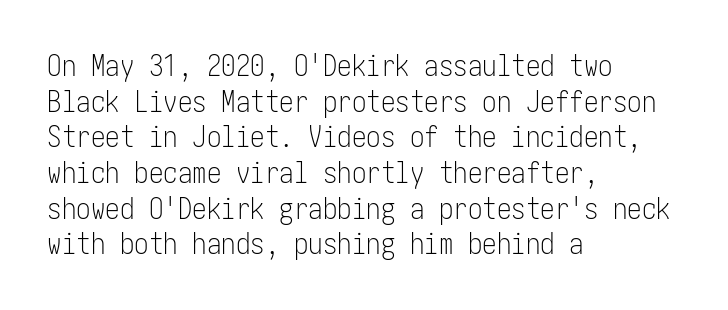
The image shows 29 px light, condensed sans-serif type, upright; set left-aligned, line spacing 1.23x, normal letter spacing, not underlined; low stroke contrast and a medium x-height.
